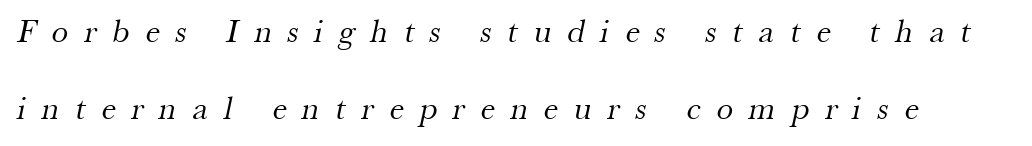
Q: Is the text bold? A: No.
Q: Is the typeface a serif or a sans-serif typeface? A: Serif.
Q: Is the text underlined? A: No.
Q: Is the spacing between letters normal or unusually wide? A: Unusually wide.
Q: Is the spacing between lines tight, normal or loose? A: Loose.
Q: Width (condensed, normal, or wide)? A: Normal.
Q: Stroke contrast? A: Medium.
Q: x-height? A: Small.
Q: Monospaced? A: No.
